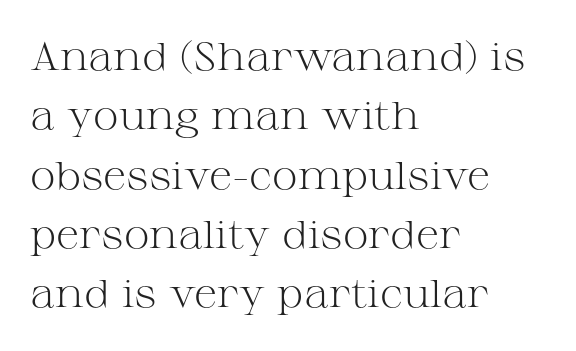
The image shows 39 px light, wide serif type, upright; set left-aligned, normal line spacing (1.52x), normal letter spacing, not underlined; medium stroke contrast and a medium x-height.
